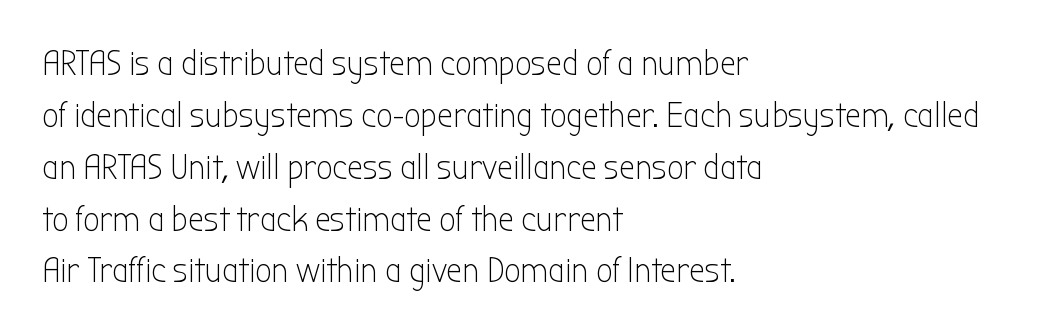
Q: Is the text bold? A: No.
Q: Is the text italic (slanted)? A: No, it is upright.
Q: Is the typeface a serif or a sans-serif typeface? A: Sans-serif.
Q: Is the text underlined? A: No.
Q: How is the paragraph aligned? A: Left-aligned.
Q: Is the spacing between letters normal or unusually wide? A: Normal.
Q: Is the spacing between lines tight, normal or loose? A: Normal.
Q: Width (condensed, normal, or wide)? A: Condensed.
Q: Stroke contrast? A: Low.
Q: x-height? A: Medium.
Q: Monospaced? A: No.
